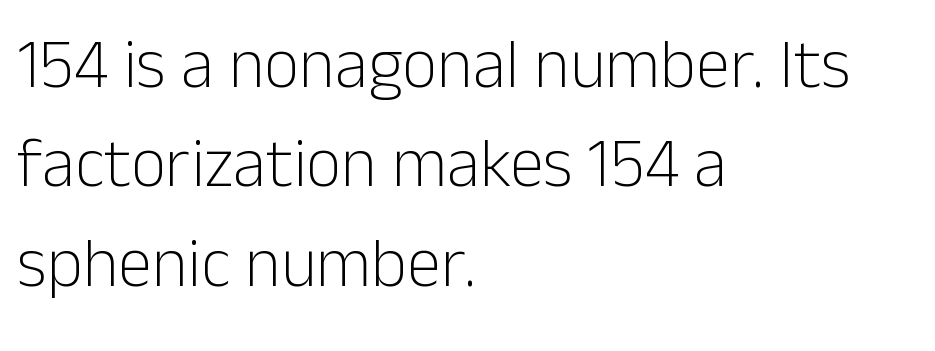
{"serif": "no", "italic": "no", "bold": "no", "weight": "light", "width": "normal", "stroke_contrast": "low", "x_height": "medium", "monospaced": "no", "underline": "no", "align": "left", "line_spacing": "normal", "line_spacing_ratio": 1.44, "letter_spacing": "normal", "letter_spacing_em": 0.0, "glyph_px": 69}
